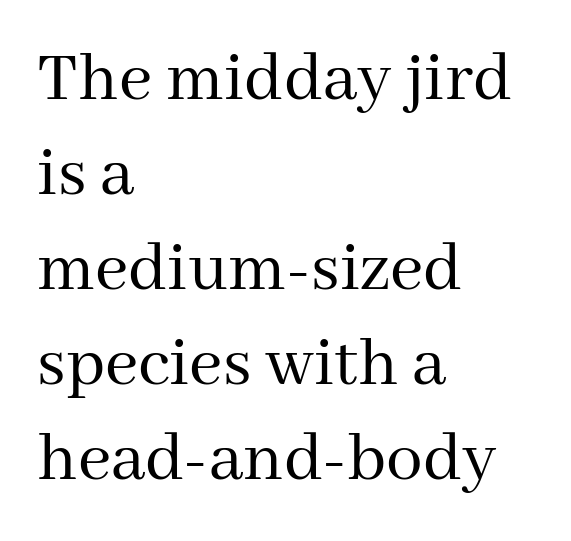
Q: Is the text bold? A: No.
Q: Is the text italic (slanted)? A: No, it is upright.
Q: Is the typeface a serif or a sans-serif typeface? A: Serif.
Q: Is the text underlined? A: No.
Q: How is the paragraph aligned? A: Left-aligned.
Q: Is the spacing between letters normal or unusually wide? A: Normal.
Q: Is the spacing between lines tight, normal or loose? A: Normal.
Q: Width (condensed, normal, or wide)? A: Normal.
Q: Stroke contrast? A: Medium.
Q: x-height? A: Medium.
Q: Monospaced? A: No.
